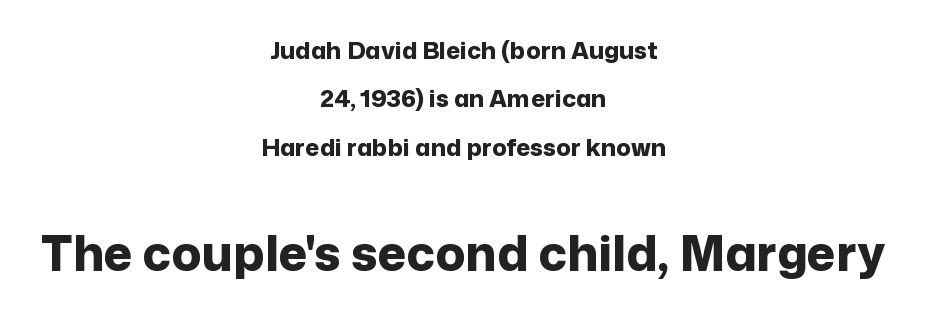
The image shows 49 px bold sans-serif type, upright; set centered, loose line spacing (2.02x), normal letter spacing, not underlined; the second (bottom) block is 2.04x larger; low stroke contrast and a medium x-height.
